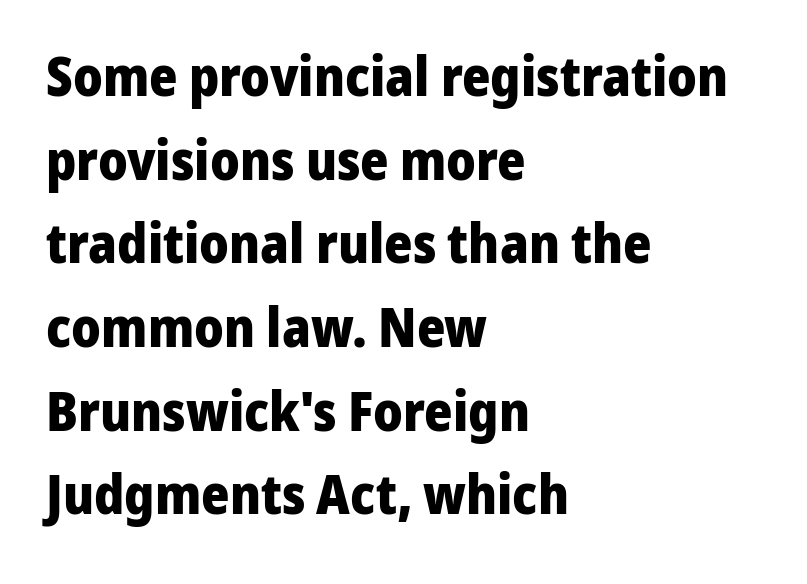
Q: Is the text bold? A: Yes.
Q: Is the text italic (slanted)? A: No, it is upright.
Q: Is the typeface a serif or a sans-serif typeface? A: Sans-serif.
Q: Is the text underlined? A: No.
Q: How is the paragraph aligned? A: Left-aligned.
Q: Is the spacing between letters normal or unusually wide? A: Normal.
Q: Is the spacing between lines tight, normal or loose? A: Normal.
Q: Width (condensed, normal, or wide)? A: Normal.
Q: Stroke contrast? A: Low.
Q: x-height? A: Medium.
Q: Monospaced? A: No.
